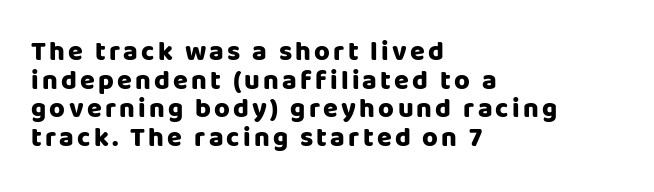
The image shows 27 px bold type, upright; set left-aligned, tight line spacing (1.06x), not underlined.
